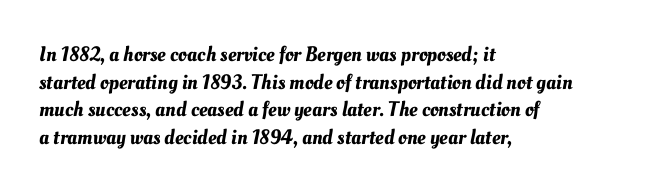
The image shows 21 px text type; set left-aligned, normal line spacing (1.31x), normal letter spacing, not underlined.
